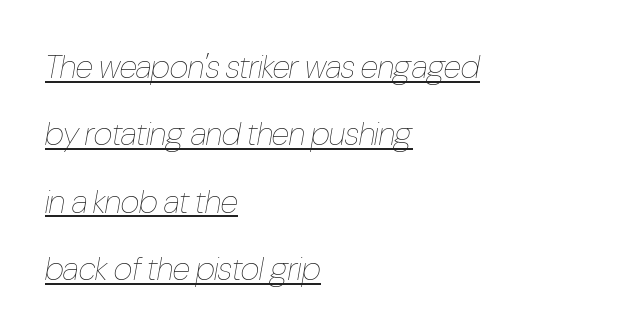
The image shows 33 px thin, condensed type, italic (leaning right); set left-aligned, loose line spacing (2.04x), normal letter spacing, underlined; low stroke contrast and a medium x-height.
